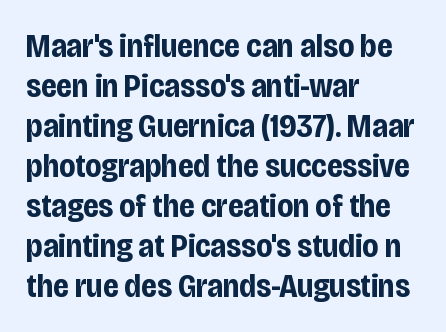
Q: Is the text bold? A: Yes.
Q: Is the text italic (slanted)? A: No, it is upright.
Q: Is the typeface a serif or a sans-serif typeface? A: Sans-serif.
Q: Is the text underlined? A: No.
Q: How is the paragraph aligned? A: Left-aligned.
Q: Is the spacing between letters normal or unusually wide? A: Normal.
Q: Width (condensed, normal, or wide)? A: Condensed.
Q: Stroke contrast? A: Low.
Q: x-height? A: Large.
Q: Monospaced? A: No.
